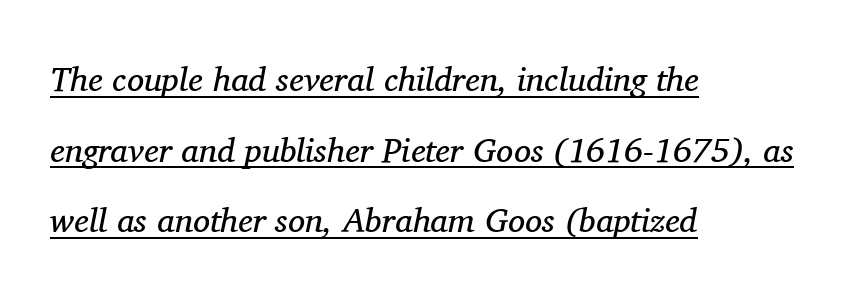
Q: Is the text bold? A: No.
Q: Is the text italic (slanted)? A: Yes, it leans right by about 11 degrees.
Q: Is the typeface a serif or a sans-serif typeface? A: Serif.
Q: Is the text underlined? A: Yes.
Q: How is the paragraph aligned? A: Left-aligned.
Q: Is the spacing between letters normal or unusually wide? A: Normal.
Q: Is the spacing between lines tight, normal or loose? A: Loose.
Q: Width (condensed, normal, or wide)? A: Normal.
Q: Stroke contrast? A: Medium.
Q: x-height? A: Medium.
Q: Monospaced? A: No.
